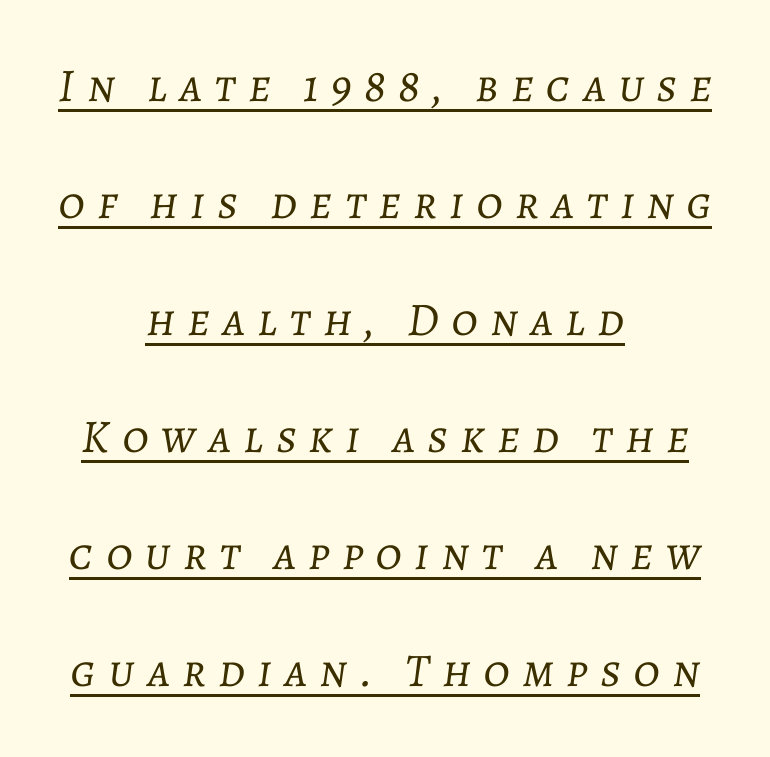
The image shows 47 px light type, italic (leaning right); set centered, loose line spacing (2.49x), unusually wide letter spacing (+0.26 em), underlined; low stroke contrast and a medium x-height.
